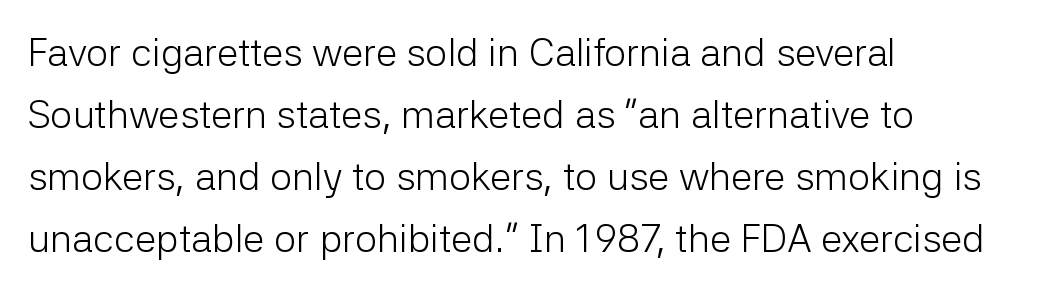
{"serif": "no", "italic": "no", "bold": "no", "weight": "light", "width": "normal", "stroke_contrast": "low", "x_height": "medium", "monospaced": "no", "underline": "no", "align": "left", "line_spacing": "normal", "line_spacing_ratio": 1.59, "letter_spacing": "normal", "letter_spacing_em": 0.0, "glyph_px": 39}
